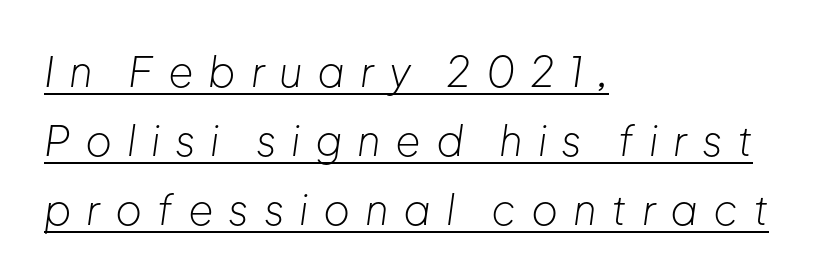
The image shows 41 px light type, italic (leaning right); set left-aligned, normal line spacing (1.68x), unusually wide letter spacing (+0.36 em), underlined; low stroke contrast and a medium x-height.
